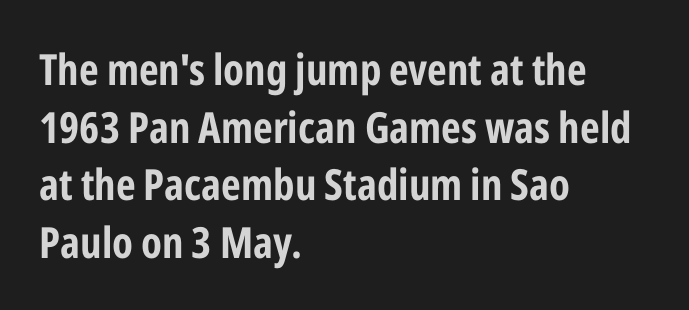
The image shows 43 px condensed sans-serif type, upright; set left-aligned, normal line spacing (1.34x), normal letter spacing, not underlined; low stroke contrast and a medium x-height.
